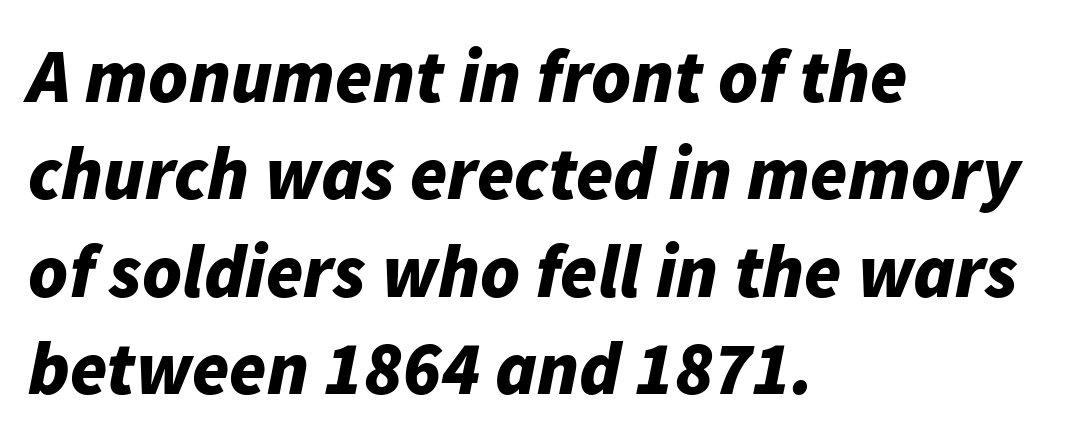
When letters slant like this, we call the style italic. The text block is weighted toward the left margin, trailing off unevenly rightward. The zone under the glyphs is completely vacant. What weight is shown? A full bold with thick strokes. The line texture is even and compact thanks to regular tracking.
